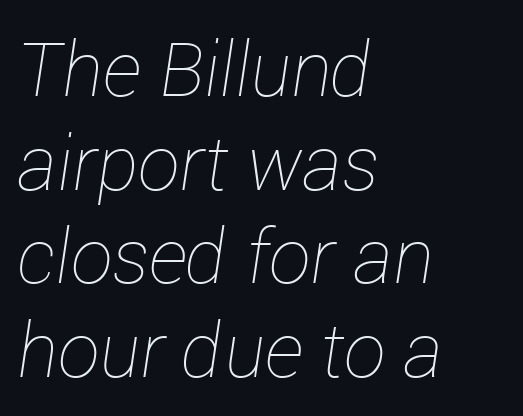
The image shows 75 px thin type, italic (leaning right); set left-aligned, normal line spacing (1.25x), normal letter spacing, not underlined; low stroke contrast and a medium x-height.
